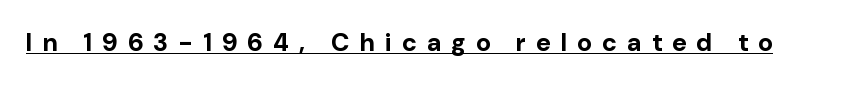
The image shows 25 px bold type, upright; set unusually wide letter spacing (+0.42 em), underlined.
